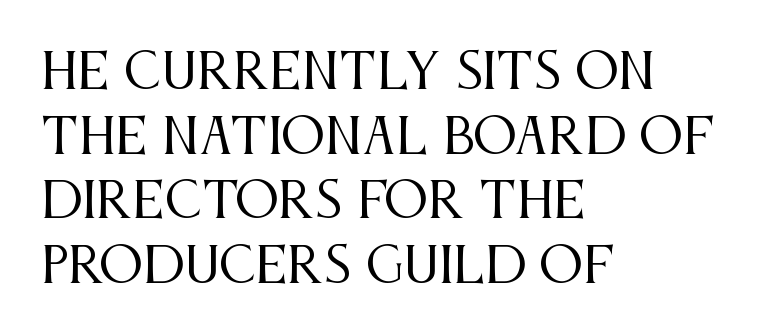
The image shows 49 px regular-weight, condensed serif type, upright; set left-aligned, normal line spacing (1.32x), normal letter spacing, not underlined; medium stroke contrast and a large x-height.
